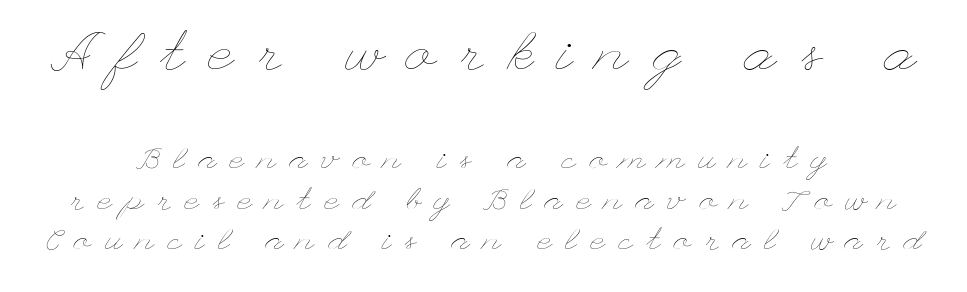
Q: Is the text bold? A: No.
Q: Is the text italic (slanted)? A: Yes.
Q: Is the text underlined? A: No.
Q: How is the paragraph aligned? A: Centered.
Q: Is the spacing between letters normal or unusually wide? A: Unusually wide.
Q: Is the spacing between lines tight, normal or loose? A: Normal.
Q: Which block of text is set in a larger size, the first (top) or the second (bottom)? A: The first (top) one.
Q: Width (condensed, normal, or wide)? A: Wide.
Q: Stroke contrast? A: Low.
Q: x-height? A: Small.
